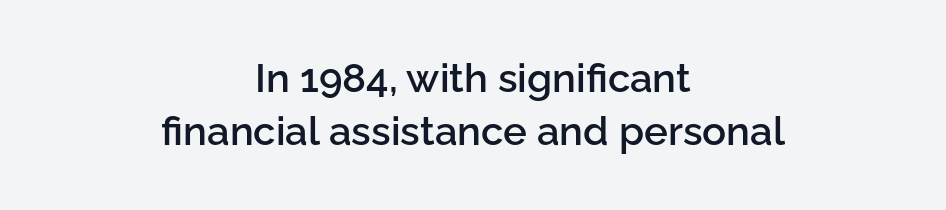
{"serif": "no", "italic": "no", "bold": "semi", "weight": "semibold", "width": "normal", "stroke_contrast": "low", "x_height": "medium", "monospaced": "no", "underline": "no", "align": "center", "line_spacing": "normal", "line_spacing_ratio": 1.33, "letter_spacing": "normal", "letter_spacing_em": 0.0, "glyph_px": 40}
